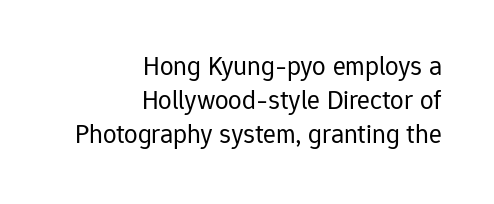
The image shows 27 px text type, upright; set right-aligned, normal line spacing (1.26x), normal letter spacing, not underlined.
